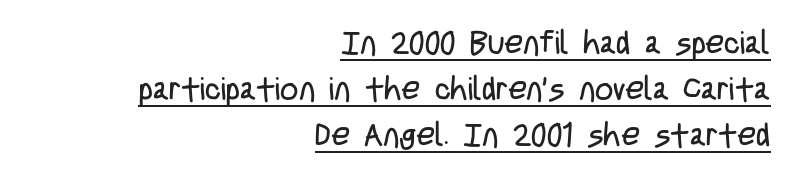
{"serif": "no", "italic": "no", "bold": "no", "weight": "regular", "width": "condensed", "stroke_contrast": "low", "x_height": "large", "monospaced": "no", "underline": "yes", "align": "right", "line_spacing": "normal", "line_spacing_ratio": 1.44, "letter_spacing": "normal", "letter_spacing_em": 0.0, "glyph_px": 32}
